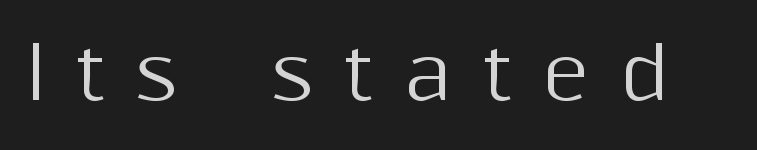
{"serif": "no", "italic": "no", "width": "normal", "stroke_contrast": "medium", "x_height": "medium", "monospaced": "no", "underline": "no", "letter_spacing": "wide", "letter_spacing_em": 0.42, "glyph_px": 72}
